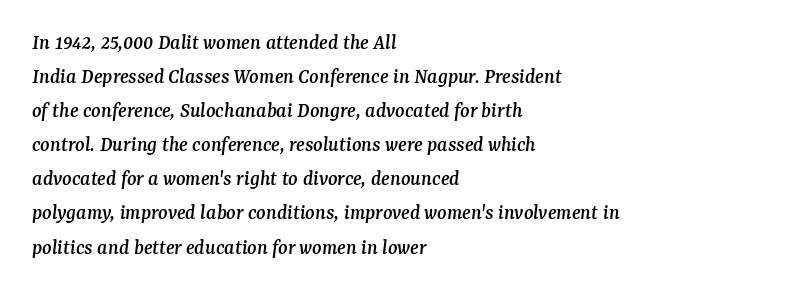
The image shows 22 px text type, italic (leaning right); set left-aligned, normal line spacing (1.55x), normal letter spacing, not underlined.
